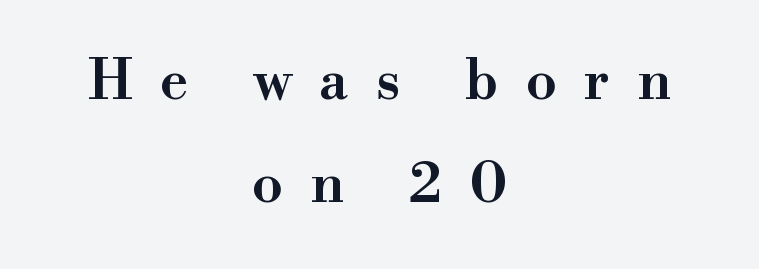
The image shows 55 px semibold serif type, upright; set centered, line spacing 1.88x, unusually wide letter spacing (+0.5 em), not underlined; high stroke contrast and a small x-height.
